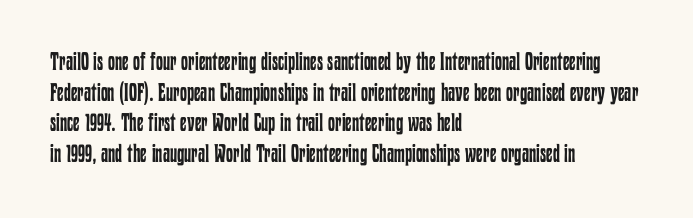
Q: Is the text bold? A: No.
Q: Is the text italic (slanted)? A: No, it is upright.
Q: Is the text underlined? A: No.
Q: How is the paragraph aligned? A: Left-aligned.
Q: Is the spacing between letters normal or unusually wide? A: Normal.
